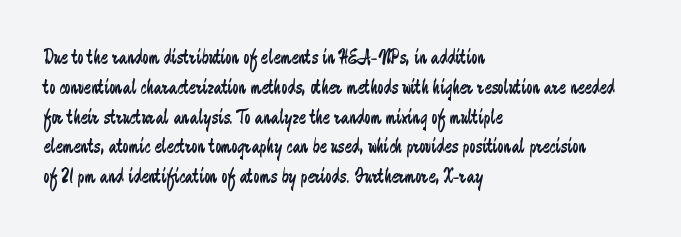
The image shows 21 px text type; set left-aligned, normal line spacing (1.42x), normal letter spacing, not underlined.
